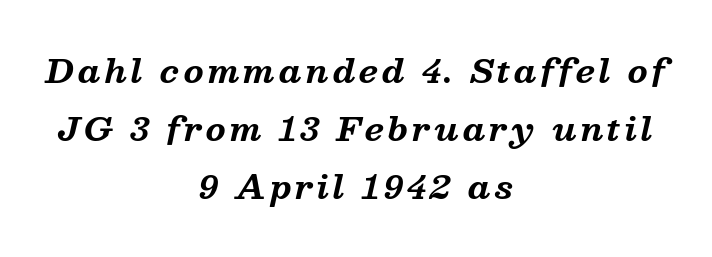
The image shows 32 px bold serif type, italic (leaning right); set centered, line spacing 1.82x, not underlined; medium stroke contrast and a medium x-height.
